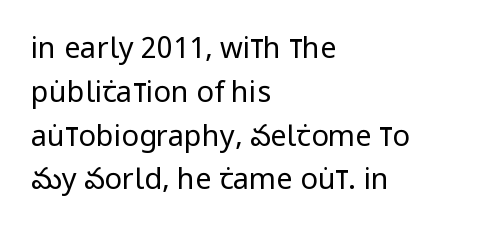
The words here are not underlined. In terms of posture, this sample is upright. Alignment: flush left. This sample has the flowing, uneven cadence of proportional lettering. No letter is thick-stroked: the sample isn't bold. These lines are composed in type without serifs.
